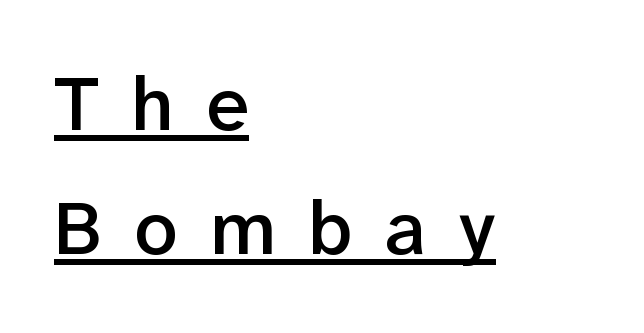
The image shows 77 px semibold sans-serif type, upright; set left-aligned, normal line spacing (1.61x), unusually wide letter spacing (+0.42 em), underlined; low stroke contrast and a medium x-height.
